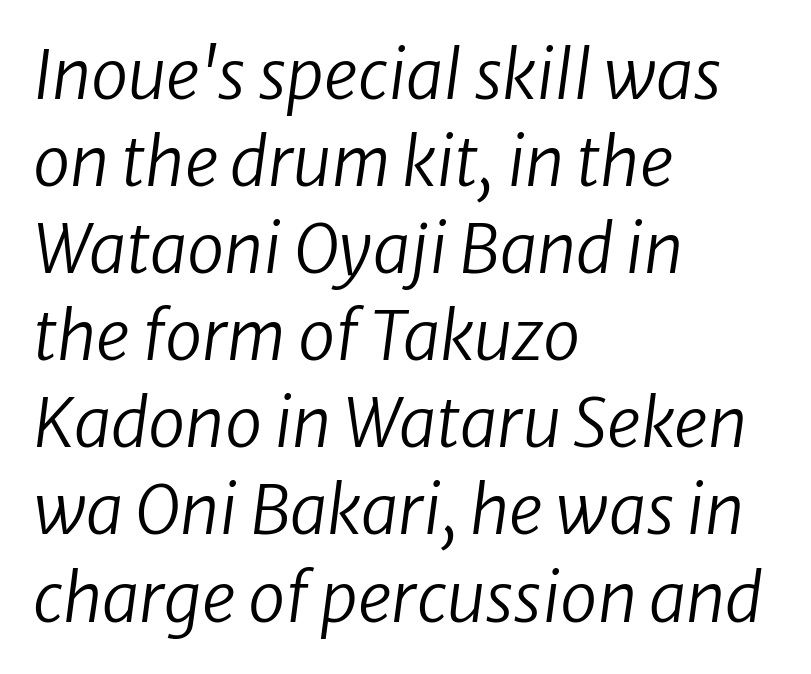
The image shows 67 px regular-weight sans-serif type; set left-aligned, normal line spacing (1.3x), normal letter spacing, not underlined; low stroke contrast and a medium x-height.
